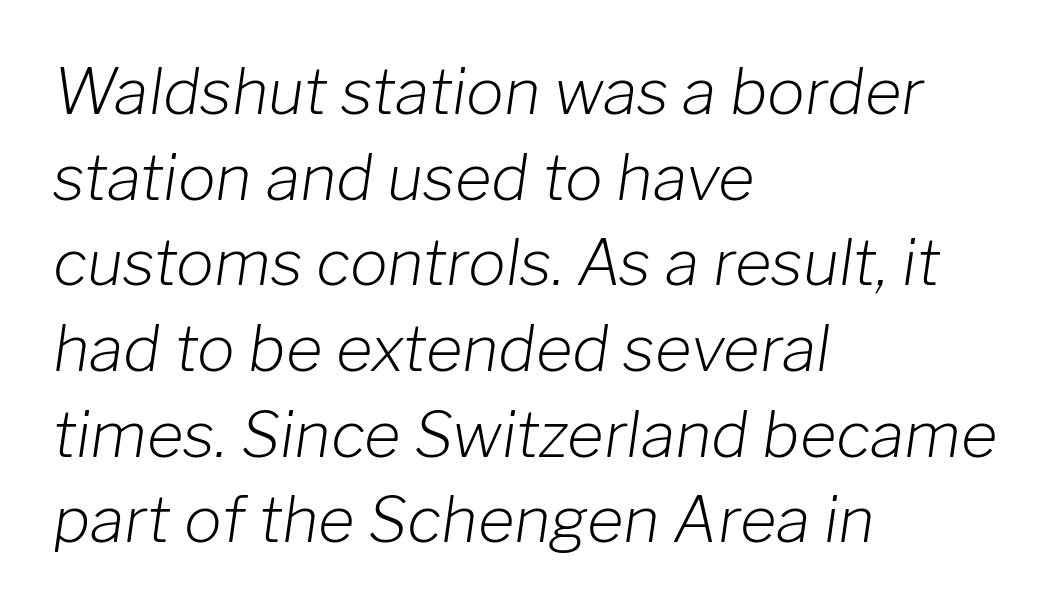
{"italic": "yes", "lean": "right", "slant_degrees": 8, "bold": "no", "weight": "light", "width": "normal", "stroke_contrast": "low", "x_height": "medium", "monospaced": "no", "underline": "no", "align": "left", "line_spacing": "normal", "line_spacing_ratio": 1.36, "letter_spacing": "normal", "letter_spacing_em": 0.0, "glyph_px": 63}
